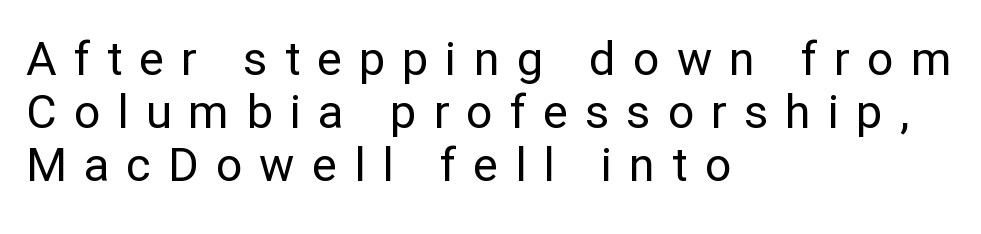
This sample is left-justified, so line endings fall wherever the words run out. Leading: reduced. The passage shown is typed in a proportional face where columns would drift. The rendering inserts visible extra space after every character.
